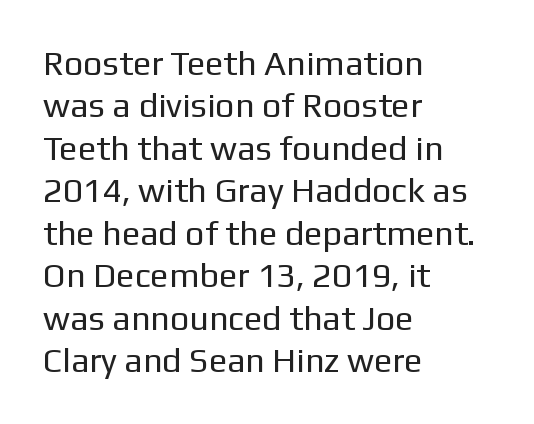
Q: Is the text bold? A: No.
Q: Is the text italic (slanted)? A: No, it is upright.
Q: Is the typeface a serif or a sans-serif typeface? A: Sans-serif.
Q: Is the text underlined? A: No.
Q: How is the paragraph aligned? A: Left-aligned.
Q: Is the spacing between letters normal or unusually wide? A: Normal.
Q: Is the spacing between lines tight, normal or loose? A: Normal.
Q: Width (condensed, normal, or wide)? A: Normal.
Q: Stroke contrast? A: Low.
Q: x-height? A: Medium.
Q: Monospaced? A: No.
